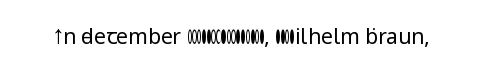
Q: Is the text bold? A: No.
Q: Is the text italic (slanted)? A: No, it is upright.
Q: Is the text underlined? A: No.
Q: Is the spacing between letters normal or unusually wide? A: Normal.
